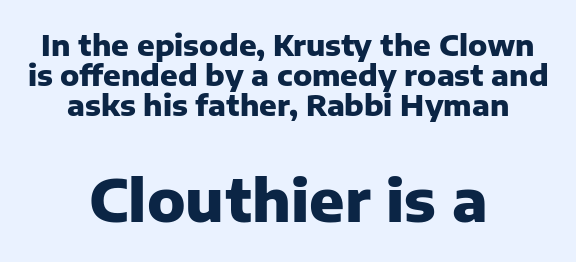
The image shows 58 px heavy sans-serif type, upright; set centered, tight line spacing (1.03x), normal letter spacing, not underlined; the second (bottom) block is 2.0x larger; low stroke contrast and a medium x-height.
